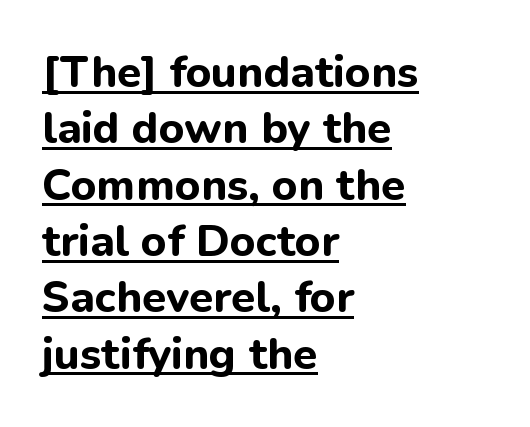
{"serif": "no", "italic": "no", "bold": "yes", "weight": "bold", "width": "normal", "stroke_contrast": "low", "x_height": "medium", "monospaced": "no", "underline": "yes", "align": "left", "line_spacing": "normal", "line_spacing_ratio": 1.28, "letter_spacing": "normal", "letter_spacing_em": 0.0, "glyph_px": 44}
